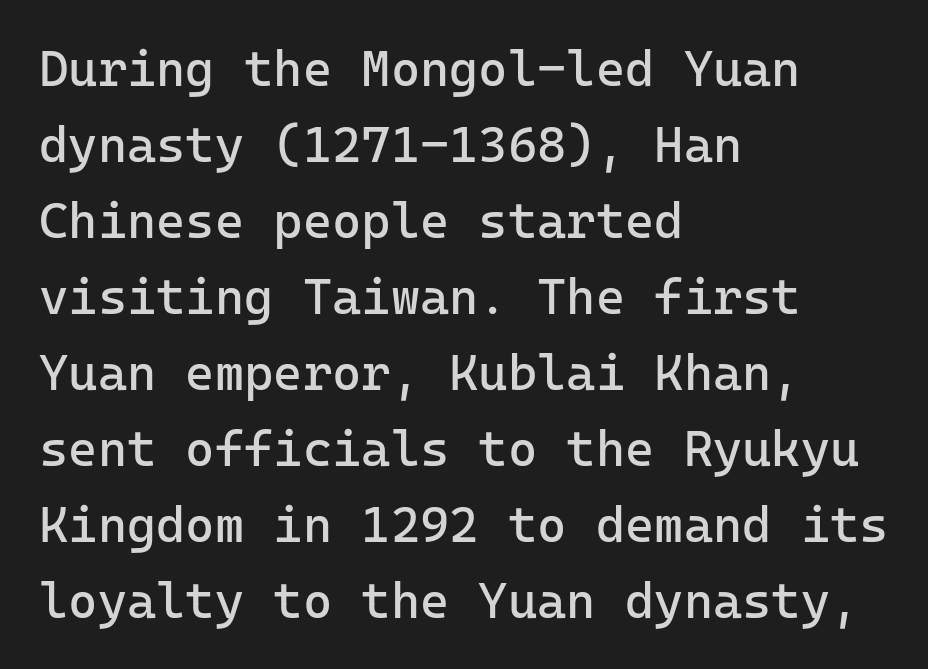
Q: Is the text bold? A: No.
Q: Is the text italic (slanted)? A: No, it is upright.
Q: Is the typeface a serif or a sans-serif typeface? A: Sans-serif.
Q: Is the text underlined? A: No.
Q: How is the paragraph aligned? A: Left-aligned.
Q: Is the spacing between letters normal or unusually wide? A: Normal.
Q: Is the spacing between lines tight, normal or loose? A: Normal.
Q: Width (condensed, normal, or wide)? A: Normal.
Q: Stroke contrast? A: Low.
Q: x-height? A: Medium.
Q: Monospaced? A: Yes.
